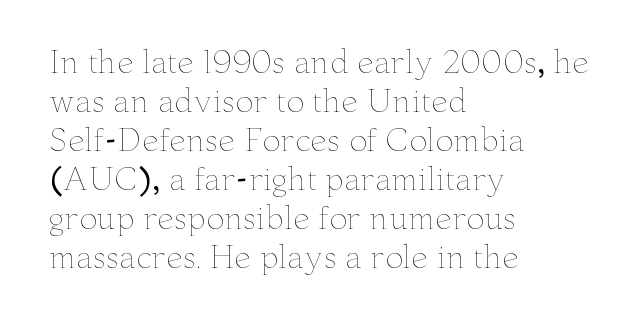
{"italic": "no", "bold": "no", "weight": "thin", "width": "wide", "stroke_contrast": "low", "x_height": "small", "monospaced": "no", "underline": "no", "align": "left", "line_spacing": "normal", "line_spacing_ratio": 1.3, "letter_spacing": "normal", "letter_spacing_em": 0.0, "glyph_px": 30}
